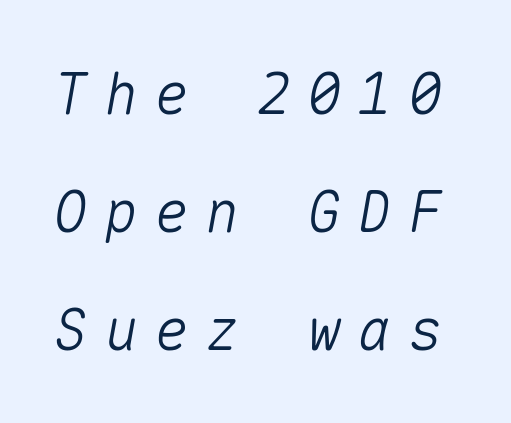
Q: Is the text italic (slanted)? A: Yes, it leans right by about 10 degrees.
Q: Is the text underlined? A: No.
Q: Is the spacing between letters normal or unusually wide? A: Unusually wide.
Q: Is the spacing between lines tight, normal or loose? A: Loose.
Q: Width (condensed, normal, or wide)? A: Normal.
Q: Stroke contrast? A: Medium.
Q: x-height? A: Medium.
Q: Monospaced? A: Yes.
